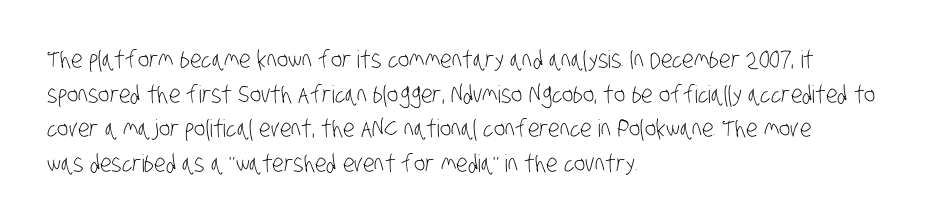
{"bold": "no", "underline": "no", "align": "left", "line_spacing": "normal", "line_spacing_ratio": 1.44, "letter_spacing": "normal", "letter_spacing_em": 0.0, "glyph_px": 24}
